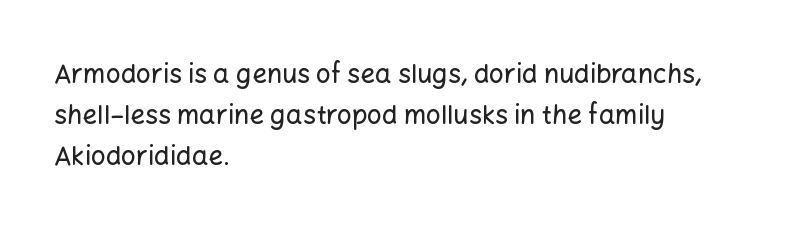
The image shows 26 px text type, upright; set left-aligned, normal line spacing (1.57x), normal letter spacing, not underlined.
